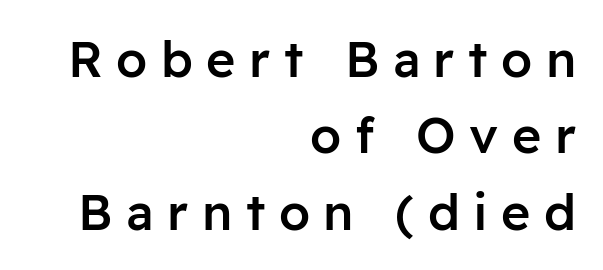
Q: Is the text bold? A: Semi-bold.
Q: Is the text italic (slanted)? A: No, it is upright.
Q: Is the typeface a serif or a sans-serif typeface? A: Sans-serif.
Q: Is the text underlined? A: No.
Q: How is the paragraph aligned? A: Right-aligned.
Q: Is the spacing between letters normal or unusually wide? A: Unusually wide.
Q: Is the spacing between lines tight, normal or loose? A: Normal.
Q: Width (condensed, normal, or wide)? A: Normal.
Q: Stroke contrast? A: Low.
Q: x-height? A: Medium.
Q: Monospaced? A: No.
